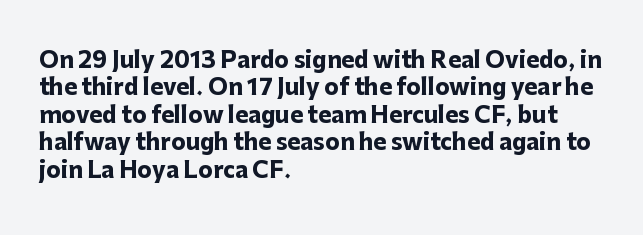
Q: Is the text bold? A: Yes.
Q: Is the text italic (slanted)? A: No, it is upright.
Q: Is the text underlined? A: No.
Q: How is the paragraph aligned? A: Left-aligned.
Q: Is the spacing between letters normal or unusually wide? A: Normal.
Q: Is the spacing between lines tight, normal or loose? A: Normal.
